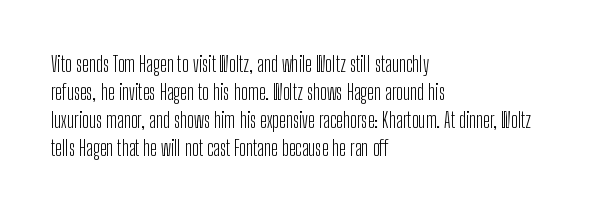
Q: Is the text bold? A: No.
Q: Is the text italic (slanted)? A: No, it is upright.
Q: Is the text underlined? A: No.
Q: How is the paragraph aligned? A: Left-aligned.
Q: Is the spacing between letters normal or unusually wide? A: Normal.
Q: Is the spacing between lines tight, normal or loose? A: Normal.
